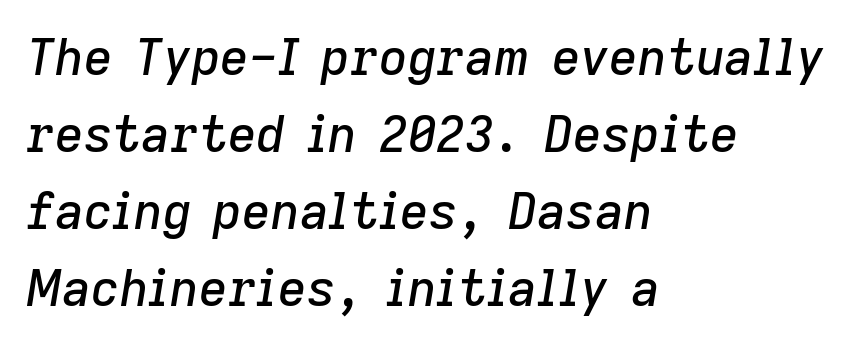
Q: Is the text italic (slanted)? A: Yes, it leans right by about 9 degrees.
Q: Is the text underlined? A: No.
Q: How is the paragraph aligned? A: Left-aligned.
Q: Is the spacing between letters normal or unusually wide? A: Normal.
Q: Is the spacing between lines tight, normal or loose? A: Normal.
Q: Width (condensed, normal, or wide)? A: Normal.
Q: Stroke contrast? A: Low.
Q: x-height? A: Medium.
Q: Monospaced? A: No.
